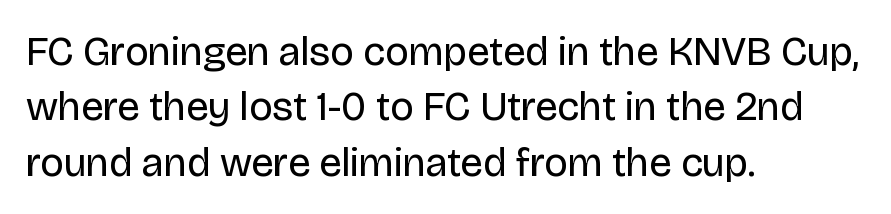
The image shows 41 px regular-weight sans-serif type, upright; set left-aligned, normal line spacing (1.35x), normal letter spacing, not underlined; low stroke contrast and a large x-height.
